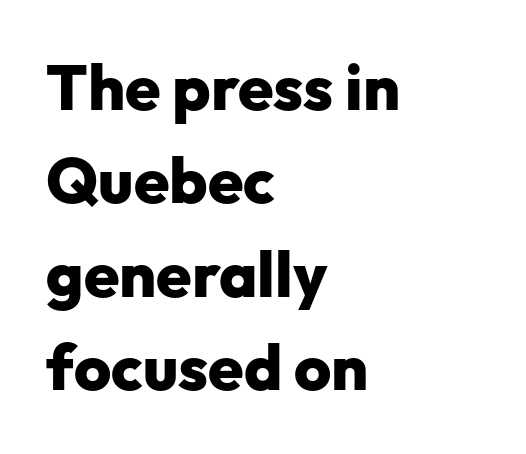
Do the letters lean? They stand straight. Any mark beneath the type? The region is blank. The passage shown is emphatically bold. Rows of type keep a routine distance in the vertical direction.
